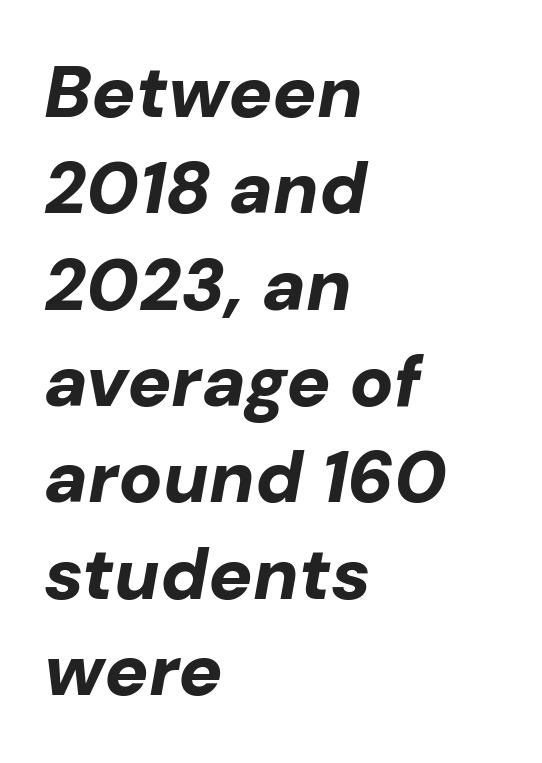
Q: Is the text bold? A: Yes.
Q: Is the text italic (slanted)? A: Yes, it leans right by about 10 degrees.
Q: Is the text underlined? A: No.
Q: How is the paragraph aligned? A: Left-aligned.
Q: Is the spacing between letters normal or unusually wide? A: Normal.
Q: Is the spacing between lines tight, normal or loose? A: Normal.
Q: Width (condensed, normal, or wide)? A: Normal.
Q: Stroke contrast? A: Low.
Q: x-height? A: Medium.
Q: Monospaced? A: No.
